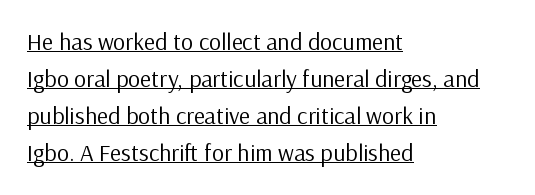
A typesetter would mark this as roman, not italic. The passage shown stacks its lines at a standard gap. The face used here appears with an underline applied. In CSS terms this would be text-align: left.
